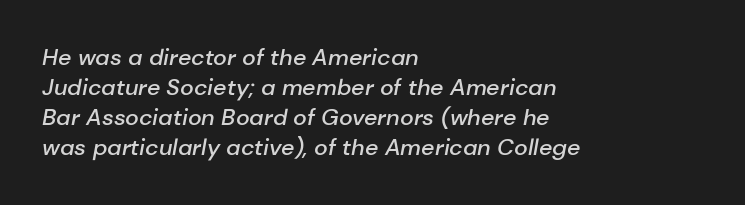
Q: Is the text bold? A: Semi-bold.
Q: Is the text italic (slanted)? A: Yes, it leans right by about 10 degrees.
Q: Is the text underlined? A: No.
Q: How is the paragraph aligned? A: Left-aligned.
Q: Is the spacing between letters normal or unusually wide? A: Normal.
Q: Is the spacing between lines tight, normal or loose? A: Normal.
